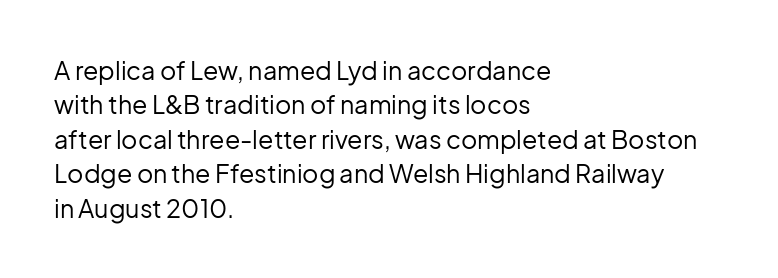
Q: Is the text bold? A: No.
Q: Is the text italic (slanted)? A: No, it is upright.
Q: Is the text underlined? A: No.
Q: How is the paragraph aligned? A: Left-aligned.
Q: Is the spacing between letters normal or unusually wide? A: Normal.
Q: Is the spacing between lines tight, normal or loose? A: Normal.
